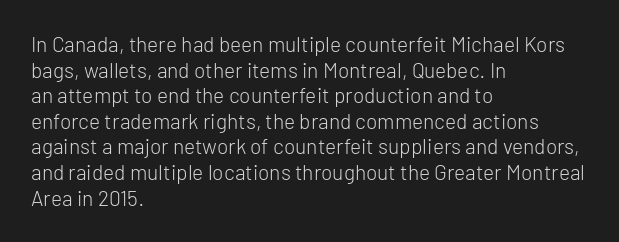
Q: Is the text bold? A: No.
Q: Is the text italic (slanted)? A: No, it is upright.
Q: Is the text underlined? A: No.
Q: How is the paragraph aligned? A: Left-aligned.
Q: Is the spacing between letters normal or unusually wide? A: Normal.
